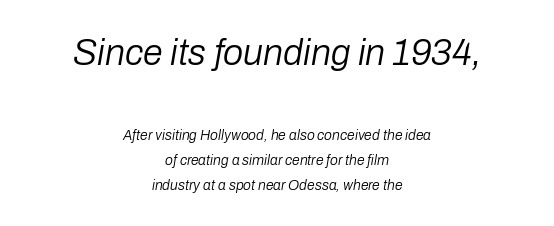
{"italic": "yes", "lean": "right", "slant_degrees": 10, "bold": "no", "weight": "regular", "width": "normal", "stroke_contrast": "low", "x_height": "medium", "monospaced": "no", "underline": "no", "align": "center", "line_spacing_ratio": 1.8, "letter_spacing": "normal", "letter_spacing_em": 0.0, "larger_block": "first", "size_ratio": 2.57, "glyph_px": 36}
